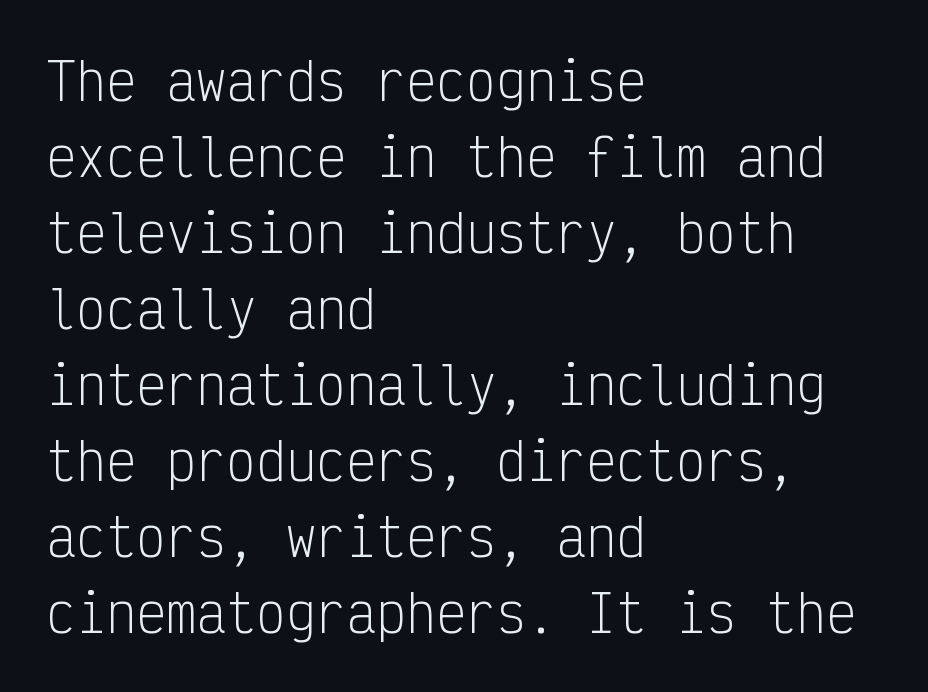
Q: Is the text bold? A: No.
Q: Is the text italic (slanted)? A: No, it is upright.
Q: Is the typeface a serif or a sans-serif typeface? A: Sans-serif.
Q: Is the text underlined? A: No.
Q: How is the paragraph aligned? A: Left-aligned.
Q: Is the spacing between letters normal or unusually wide? A: Normal.
Q: Is the spacing between lines tight, normal or loose? A: Normal.
Q: Width (condensed, normal, or wide)? A: Condensed.
Q: Stroke contrast? A: Low.
Q: x-height? A: Medium.
Q: Monospaced? A: Yes.
